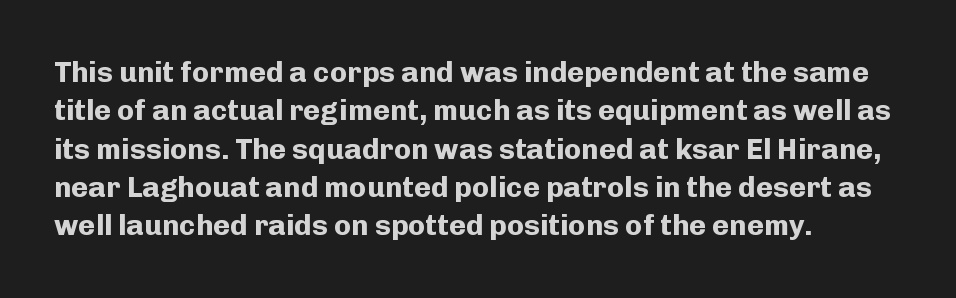
Q: Is the text bold? A: Yes.
Q: Is the text italic (slanted)? A: No, it is upright.
Q: Is the typeface a serif or a sans-serif typeface? A: Sans-serif.
Q: Is the text underlined? A: No.
Q: How is the paragraph aligned? A: Left-aligned.
Q: Is the spacing between letters normal or unusually wide? A: Normal.
Q: Is the spacing between lines tight, normal or loose? A: Normal.
Q: Width (condensed, normal, or wide)? A: Normal.
Q: Stroke contrast? A: Low.
Q: x-height? A: Medium.
Q: Monospaced? A: No.
